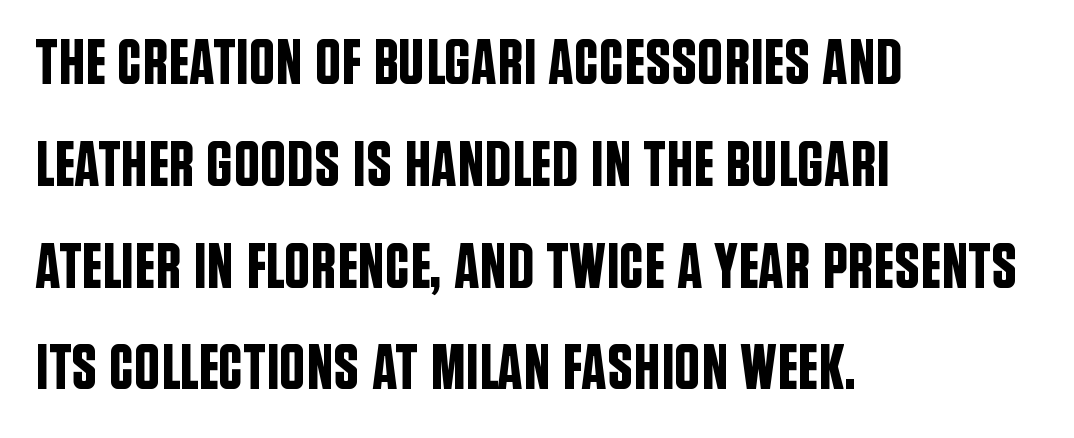
A typesetter would call this zero additional tracking. The text was rendered using a sans face with plain stroke endings. The specimen reads as upright at a glance. The paragraph shown leans on its left margin.
